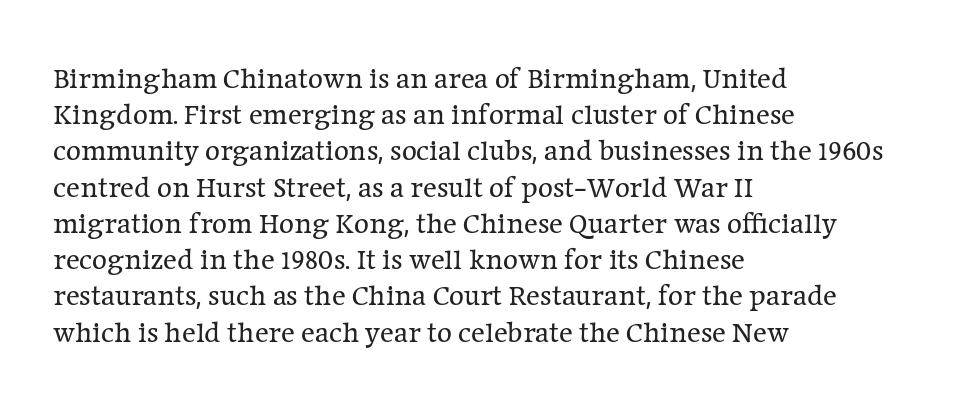
The image shows 29 px regular-weight serif type, upright; set left-aligned, normal line spacing (1.25x), normal letter spacing, not underlined; low stroke contrast and a medium x-height.
